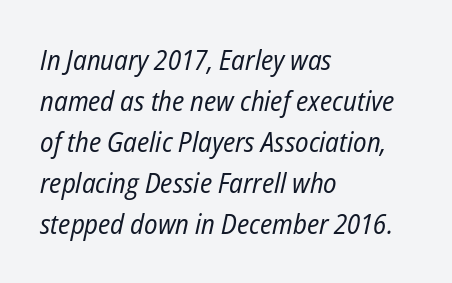
The passage shown is typed in a proportional face where columns would drift. Compared with typical body copy, the letter spacing here is the same. Does the lettering tilt? It does — this is italic. All the whitespace from short lines collects on the right. A bare baseline throughout the passage.
